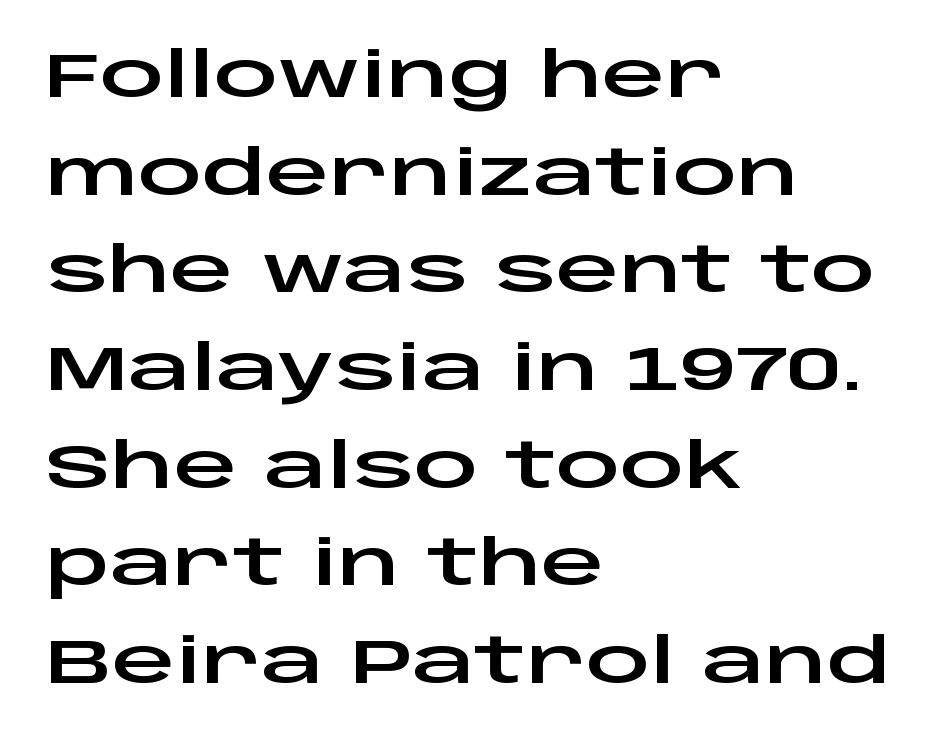
One-word summary of the alignment: left. The letterforms sit shoulder to shoulder at normal distance. Vertical strokes here are truly vertical. A normal amount of white space separates one row of letters from the next. The text was rendered using a sans face with plain stroke endings. Varying glyph widths throughout — classic text-font behaviour.
